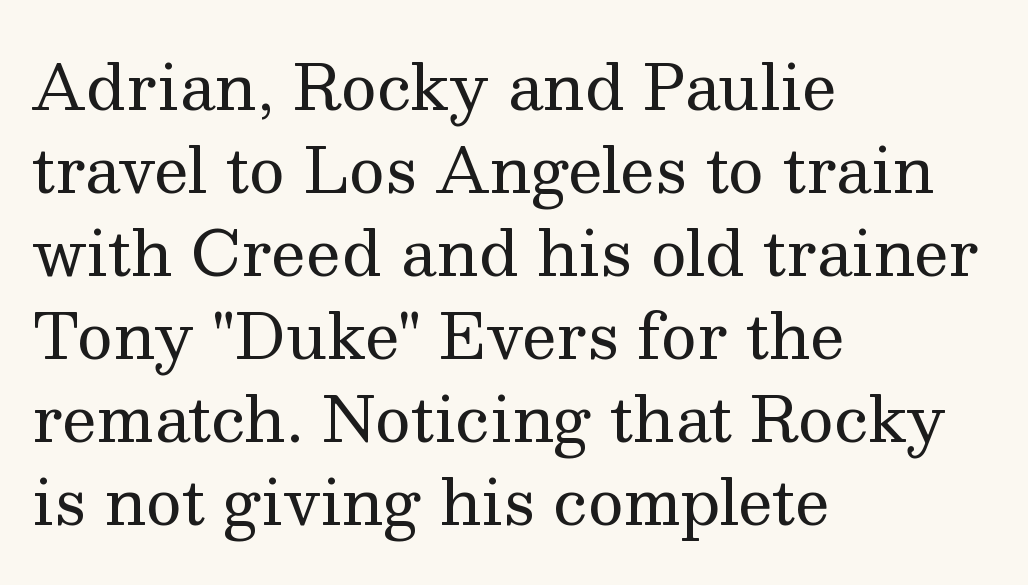
Q: Is the text bold? A: No.
Q: Is the text italic (slanted)? A: No, it is upright.
Q: Is the typeface a serif or a sans-serif typeface? A: Serif.
Q: Is the text underlined? A: No.
Q: How is the paragraph aligned? A: Left-aligned.
Q: Is the spacing between letters normal or unusually wide? A: Normal.
Q: Is the spacing between lines tight, normal or loose? A: Normal.
Q: Width (condensed, normal, or wide)? A: Normal.
Q: Stroke contrast? A: Medium.
Q: x-height? A: Medium.
Q: Monospaced? A: No.
